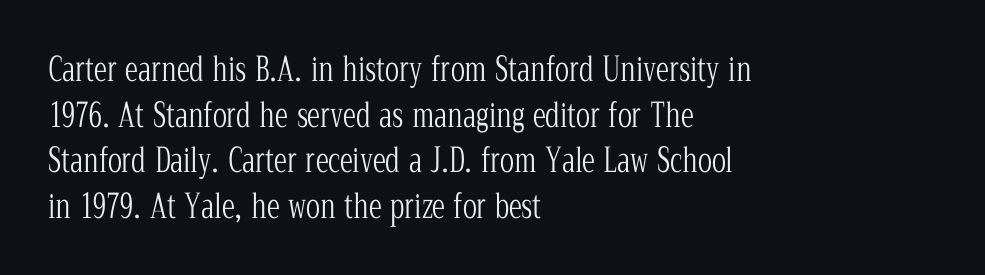
Q: Is the text bold? A: No.
Q: Is the text italic (slanted)? A: No, it is upright.
Q: Is the typeface a serif or a sans-serif typeface? A: Serif.
Q: Is the text underlined? A: No.
Q: How is the paragraph aligned? A: Left-aligned.
Q: Is the spacing between letters normal or unusually wide? A: Normal.
Q: Is the spacing between lines tight, normal or loose? A: Normal.
Q: Width (condensed, normal, or wide)? A: Condensed.
Q: Stroke contrast? A: Low.
Q: x-height? A: Medium.
Q: Monospaced? A: No.
